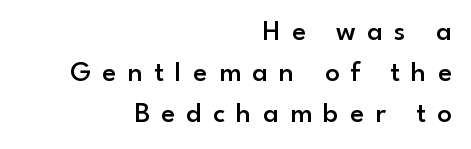
{"serif": "no", "italic": "no", "bold": "semi", "weight": "semibold", "width": "normal", "stroke_contrast": "low", "x_height": "small", "monospaced": "no", "underline": "no", "align": "right", "line_spacing": "normal", "line_spacing_ratio": 1.42, "letter_spacing": "wide", "letter_spacing_em": 0.39, "glyph_px": 29}
